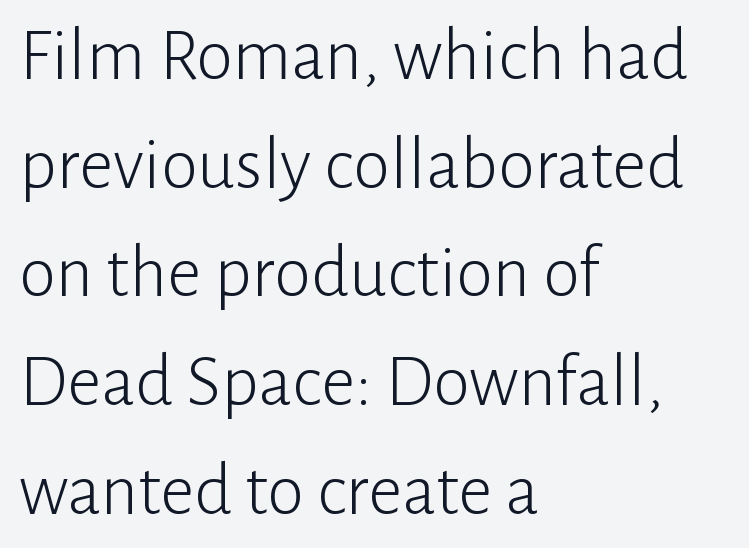
The image shows 75 px light sans-serif type, upright; set left-aligned, normal line spacing (1.45x), normal letter spacing, not underlined; low stroke contrast and a medium x-height.
